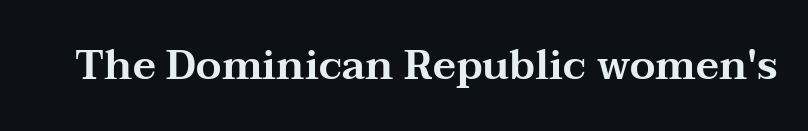
Standard letterfit; no display-style spreading of the glyphs. Posture: upright roman. Underline: absent. Think of a printed novel: that variable character pitch is what you see here.
